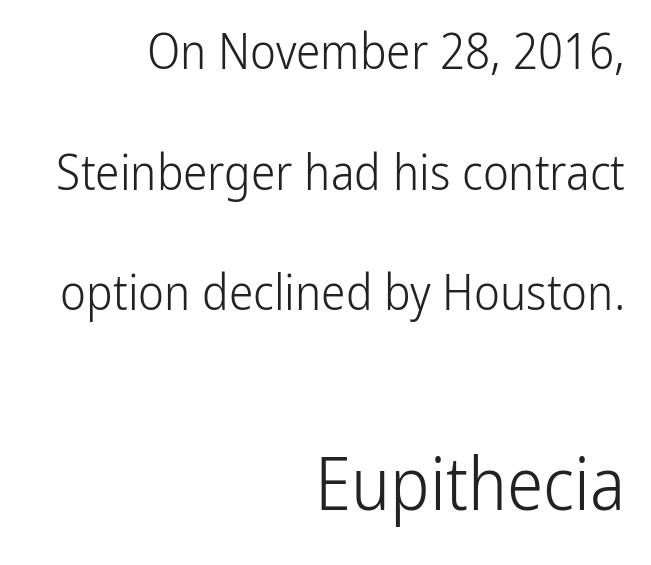
Q: Is the text bold? A: No.
Q: Is the text italic (slanted)? A: No, it is upright.
Q: Is the typeface a serif or a sans-serif typeface? A: Sans-serif.
Q: Is the text underlined? A: No.
Q: How is the paragraph aligned? A: Right-aligned.
Q: Is the spacing between letters normal or unusually wide? A: Normal.
Q: Is the spacing between lines tight, normal or loose? A: Loose.
Q: Which block of text is set in a larger size, the first (top) or the second (bottom)? A: The second (bottom) one.
Q: Width (condensed, normal, or wide)? A: Condensed.
Q: Stroke contrast? A: Low.
Q: x-height? A: Medium.
Q: Monospaced? A: No.
